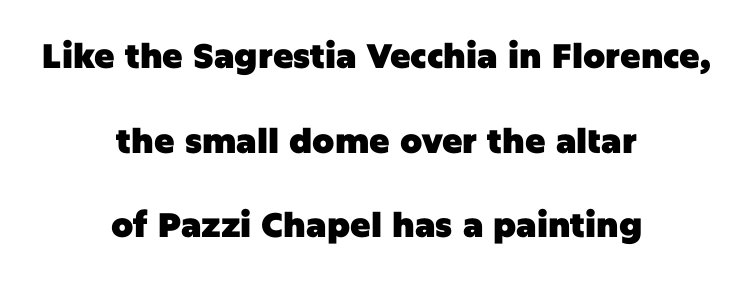
{"serif": "no", "italic": "no", "bold": "yes", "weight": "heavy", "width": "normal", "stroke_contrast": "low", "x_height": "large", "monospaced": "no", "underline": "no", "align": "center", "line_spacing": "loose", "line_spacing_ratio": 2.49, "letter_spacing": "normal", "letter_spacing_em": 0.0, "glyph_px": 34}
